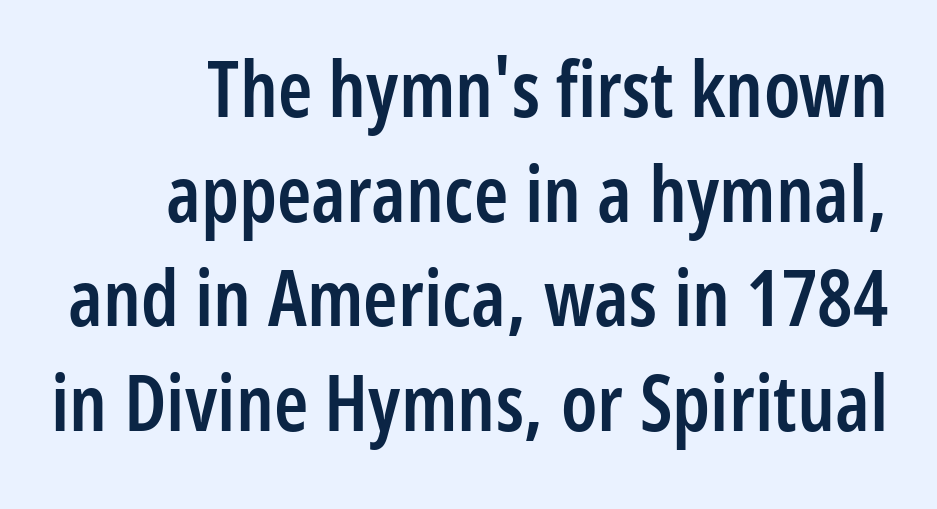
Ascenders rise straight up at ninety degrees. This rendering employs a face without finishing strokes, i.e., a sans-serif. Every letter is mildly thick-stroked: semibold rather than bold. Is this a fixed-width face? No — the glyphs have proportional, varying widths. The tracking reads as untouched default to a designer's eye.
